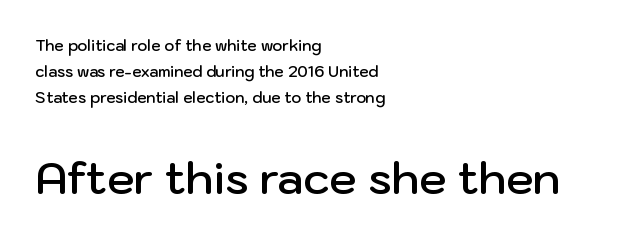
{"serif": "no", "italic": "no", "bold": "semi", "weight": "semibold", "width": "normal", "stroke_contrast": "low", "x_height": "medium", "monospaced": "no", "underline": "no", "align": "left", "line_spacing_ratio": 1.73, "letter_spacing": "normal", "letter_spacing_em": 0.0, "larger_block": "second", "size_ratio": 2.93, "glyph_px": 44}
